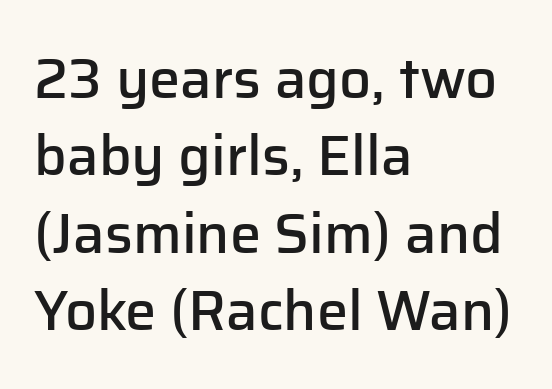
The image shows 56 px semibold sans-serif type, upright; set left-aligned, normal line spacing (1.38x), normal letter spacing, not underlined; low stroke contrast and a medium x-height.
